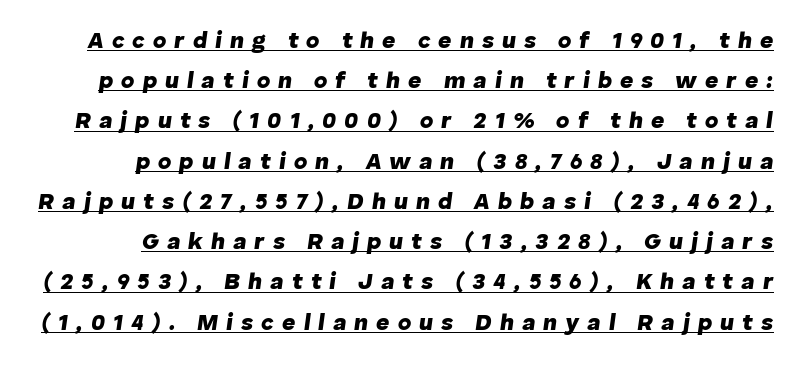
The image shows 23 px bold type, italic (leaning right); set line spacing 1.75x, unusually wide letter spacing (+0.35 em), underlined.
